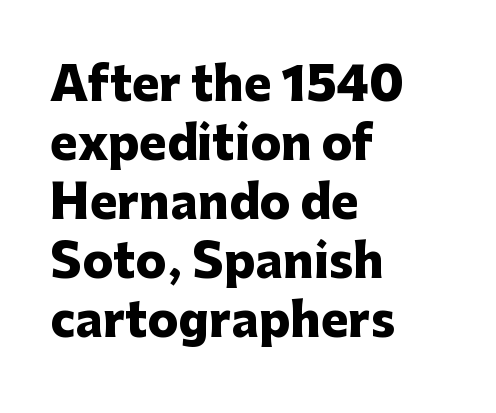
Q: Is the text bold? A: Yes.
Q: Is the text italic (slanted)? A: No, it is upright.
Q: Is the typeface a serif or a sans-serif typeface? A: Sans-serif.
Q: Is the text underlined? A: No.
Q: How is the paragraph aligned? A: Left-aligned.
Q: Is the spacing between letters normal or unusually wide? A: Normal.
Q: Is the spacing between lines tight, normal or loose? A: Normal.
Q: Width (condensed, normal, or wide)? A: Normal.
Q: Stroke contrast? A: Low.
Q: x-height? A: Medium.
Q: Monospaced? A: No.
